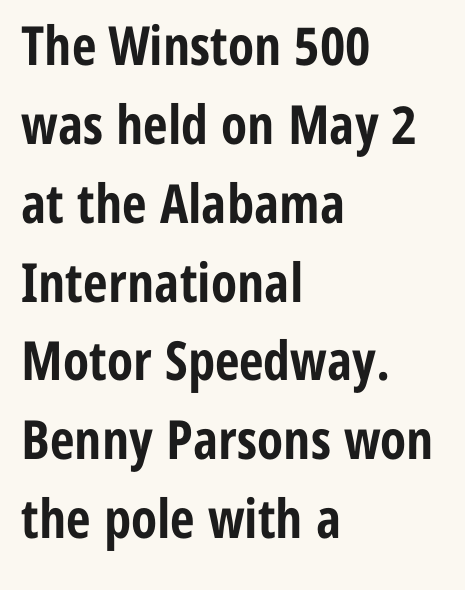
Q: Is the text bold? A: Yes.
Q: Is the text italic (slanted)? A: No, it is upright.
Q: Is the typeface a serif or a sans-serif typeface? A: Sans-serif.
Q: Is the text underlined? A: No.
Q: How is the paragraph aligned? A: Left-aligned.
Q: Is the spacing between letters normal or unusually wide? A: Normal.
Q: Is the spacing between lines tight, normal or loose? A: Normal.
Q: Width (condensed, normal, or wide)? A: Condensed.
Q: Stroke contrast? A: Low.
Q: x-height? A: Medium.
Q: Monospaced? A: No.
